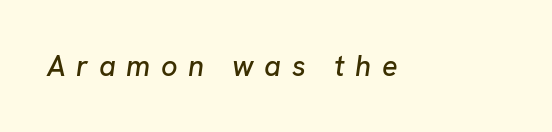
The image shows 29 px text type, italic (leaning right); set unusually wide letter spacing (+0.36 em), not underlined; low stroke contrast and a medium x-height.
